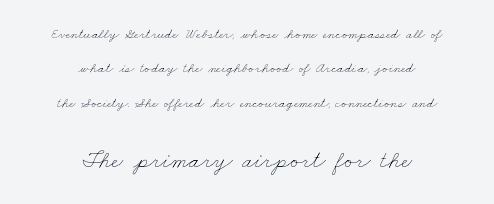
The image shows 24 px text type; set centered, loose line spacing (2.46x), normal letter spacing, not underlined; the second (bottom) block is 1.71x larger.
